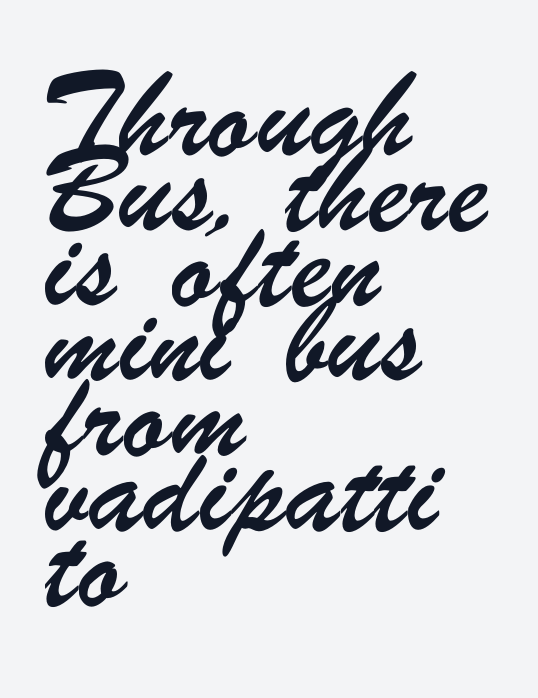
Q: Is the typeface a serif or a sans-serif typeface? A: Sans-serif.
Q: Is the text underlined? A: No.
Q: How is the paragraph aligned? A: Left-aligned.
Q: Is the spacing between letters normal or unusually wide? A: Normal.
Q: Is the spacing between lines tight, normal or loose? A: Normal.
Q: Width (condensed, normal, or wide)? A: Condensed.
Q: Stroke contrast? A: Low.
Q: x-height? A: Small.
Q: Monospaced? A: No.
